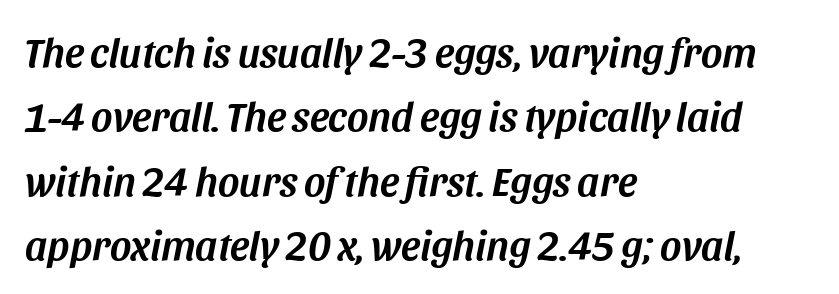
Think of a printed novel: that variable character pitch is what you see here. One glance says typical: line gaps are just what's usual. Rule under the text: the space is simply empty. The horizontal fit of the characters is conventional and even. In CSS terms this would be text-align: left. Is the type slanted? Yes — the strokes lean at a clear angle.
